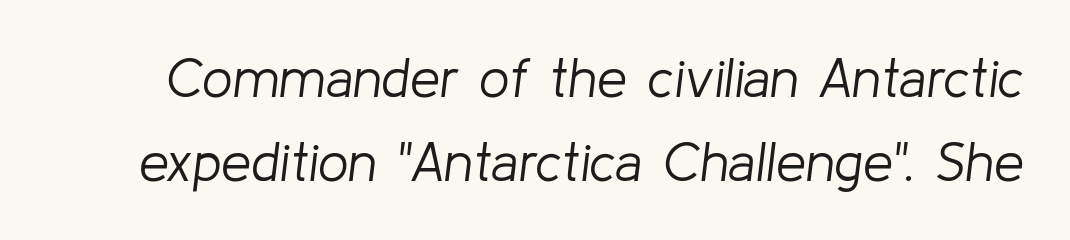
{"italic": "yes", "lean": "right", "slant_degrees": 8, "bold": "no", "weight": "light", "width": "normal", "stroke_contrast": "low", "x_height": "medium", "monospaced": "no", "underline": "no", "line_spacing": "normal", "line_spacing_ratio": 1.56, "letter_spacing": "normal", "letter_spacing_em": 0.0, "glyph_px": 54}
